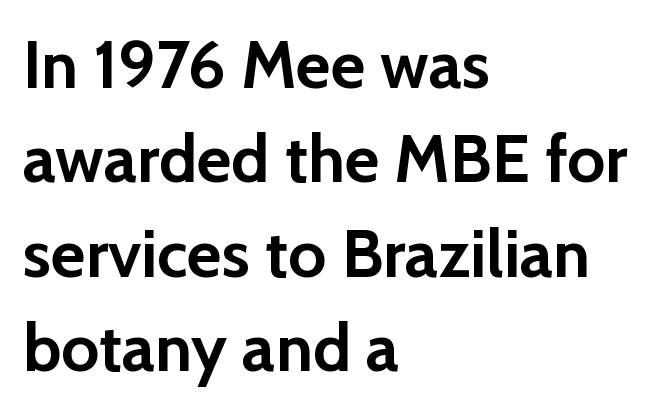
The image shows 67 px semibold sans-serif type, upright; set left-aligned, normal line spacing (1.41x), normal letter spacing, not underlined; low stroke contrast and a medium x-height.
